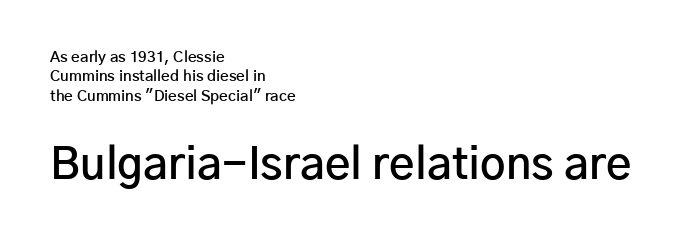
Standard letterfit; no display-style spreading of the glyphs. The paragraph has a hard left edge and a soft right edge. Underline: absent. Check where the strokes stop: nothing finishes them off — pure sans. These lines were composed using upright roman letters.
